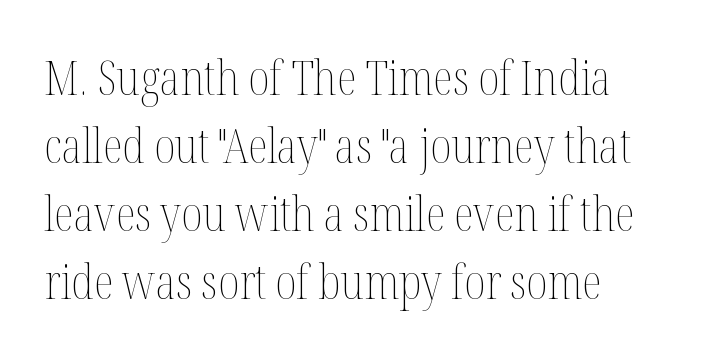
The image shows 47 px thin, condensed type, upright; set left-aligned, normal line spacing (1.45x), normal letter spacing, not underlined; medium stroke contrast and a medium x-height.
